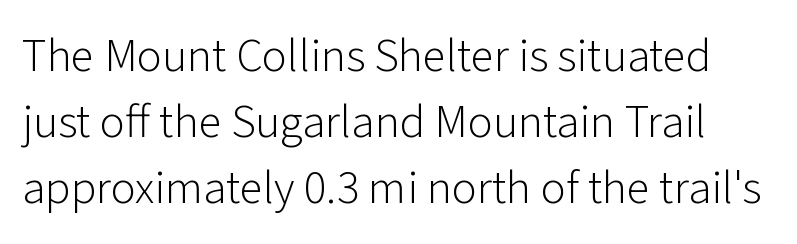
{"serif": "no", "italic": "no", "bold": "no", "weight": "light", "width": "normal", "stroke_contrast": "low", "x_height": "medium", "monospaced": "no", "underline": "no", "line_spacing": "normal", "line_spacing_ratio": 1.4, "letter_spacing": "normal", "letter_spacing_em": 0.0, "glyph_px": 47}
